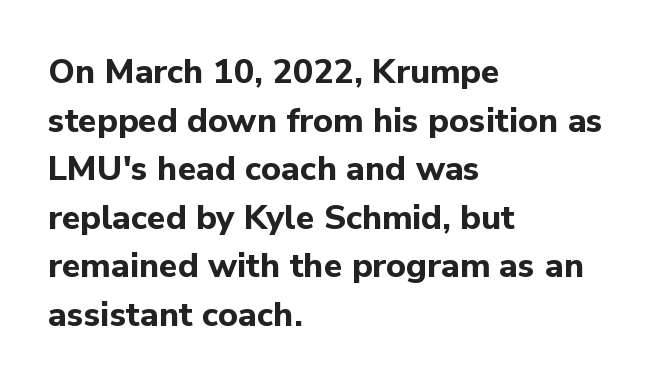
The image shows 34 px bold sans-serif type, upright; set left-aligned, normal line spacing (1.43x), normal letter spacing, not underlined; low stroke contrast and a medium x-height.
